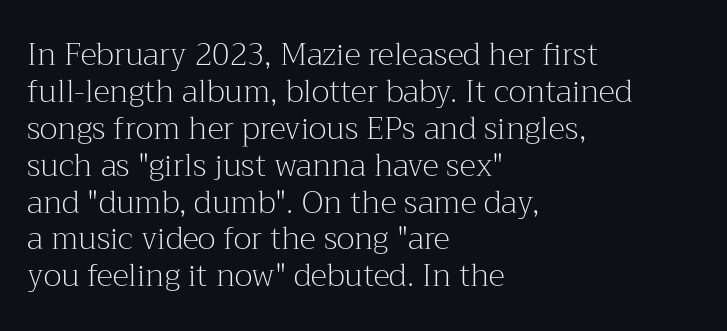
The image shows 31 px light serif type, upright; set left-aligned, line spacing 1.19x, normal letter spacing, not underlined; medium stroke contrast and a medium x-height.
